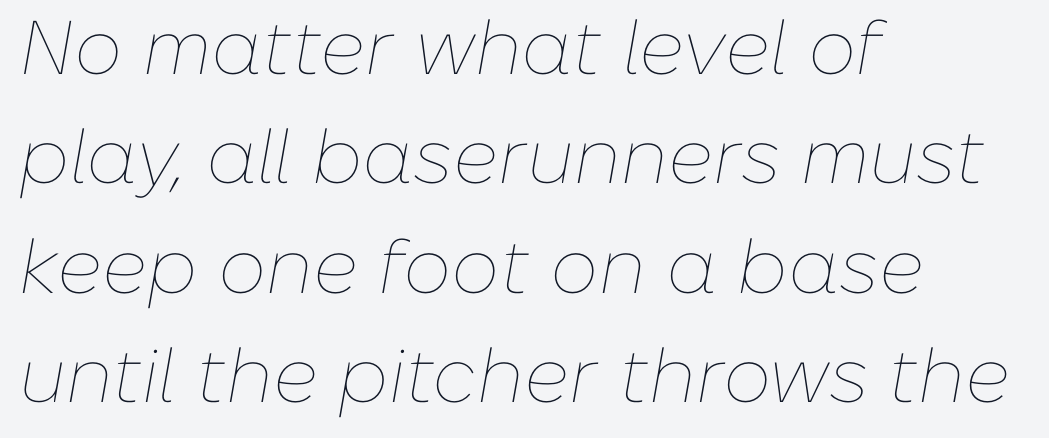
{"italic": "yes", "lean": "right", "slant_degrees": 10, "bold": "no", "weight": "thin", "width": "normal", "stroke_contrast": "low", "x_height": "medium", "monospaced": "no", "underline": "no", "align": "left", "line_spacing": "normal", "line_spacing_ratio": 1.44, "letter_spacing": "normal", "letter_spacing_em": 0.0, "glyph_px": 76}
